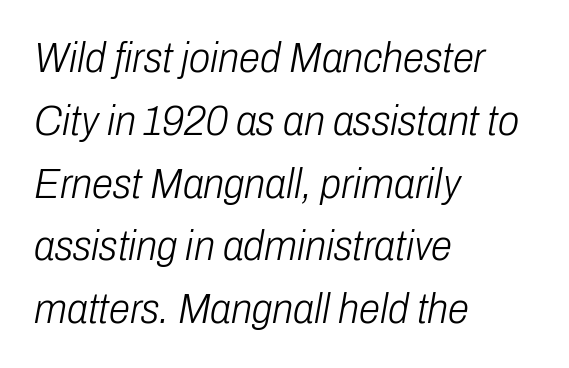
Q: Is the text bold? A: No.
Q: Is the text italic (slanted)? A: Yes, it leans right by about 10 degrees.
Q: Is the text underlined? A: No.
Q: How is the paragraph aligned? A: Left-aligned.
Q: Is the spacing between letters normal or unusually wide? A: Normal.
Q: Is the spacing between lines tight, normal or loose? A: Normal.
Q: Width (condensed, normal, or wide)? A: Condensed.
Q: Stroke contrast? A: Low.
Q: x-height? A: Medium.
Q: Monospaced? A: No.
